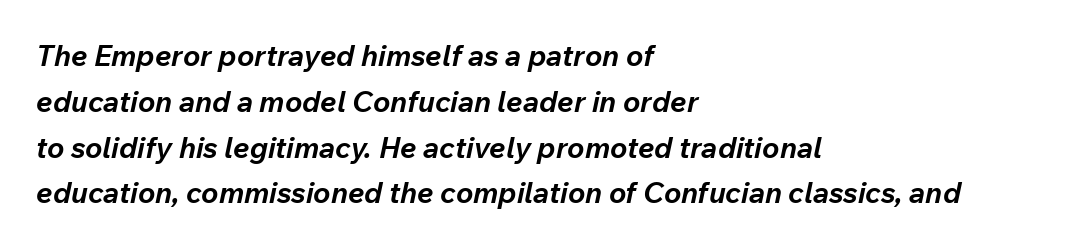
The image shows 29 px bold type, italic (leaning right); set left-aligned, normal line spacing (1.58x), normal letter spacing, not underlined; low stroke contrast and a medium x-height.
